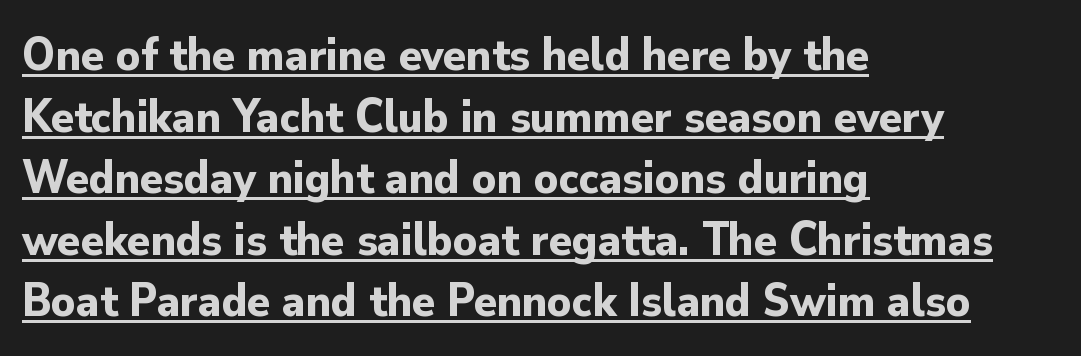
{"serif": "no", "italic": "no", "bold": "yes", "weight": "bold", "width": "normal", "stroke_contrast": "low", "x_height": "small", "monospaced": "no", "underline": "yes", "align": "left", "line_spacing": "normal", "line_spacing_ratio": 1.31, "letter_spacing": "normal", "letter_spacing_em": 0.0, "glyph_px": 47}
